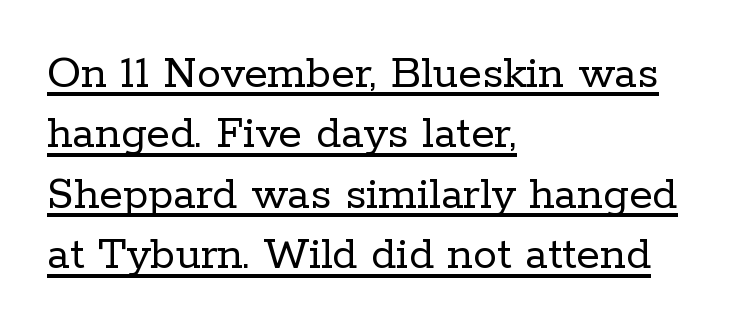
Is this a sans? No — the strokes have serifs. Reading down the block, your eye returns to a fixed left position each line. This is roman type, the default non-slanted kind. A continuous stroke trails under the words, as in a hyperlink. A light-to-regular cut is what we see here. Character widths vary here, with narrow letters taking less room than wide ones.
